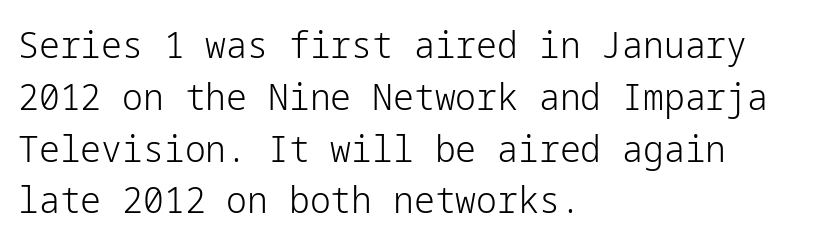
You can tell it's not italic because the verticals are truly vertical. Which margin do the lines hug? The left one — the right edge is uneven. Regular leading. The font is comparable to plain body text, perhaps lighter. The rendering keeps characters at their native spacing.
